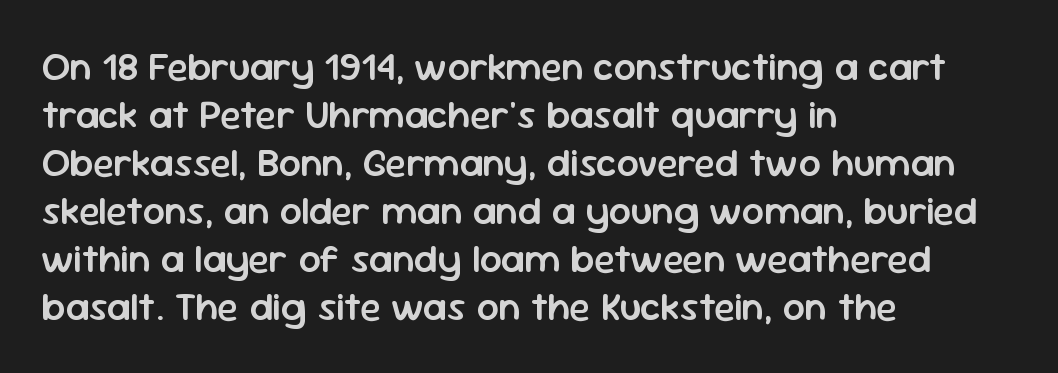
Q: Is the text bold? A: Semi-bold.
Q: Is the text italic (slanted)? A: No, it is upright.
Q: Is the typeface a serif or a sans-serif typeface? A: Sans-serif.
Q: Is the text underlined? A: No.
Q: How is the paragraph aligned? A: Left-aligned.
Q: Is the spacing between letters normal or unusually wide? A: Normal.
Q: Width (condensed, normal, or wide)? A: Normal.
Q: Stroke contrast? A: Low.
Q: x-height? A: Medium.
Q: Monospaced? A: No.
